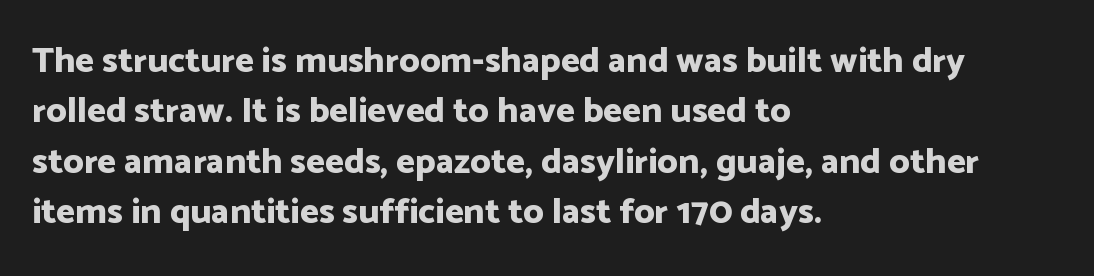
The image shows 36 px bold sans-serif type, upright; set left-aligned, normal line spacing (1.4x), normal letter spacing, not underlined; low stroke contrast and a medium x-height.
